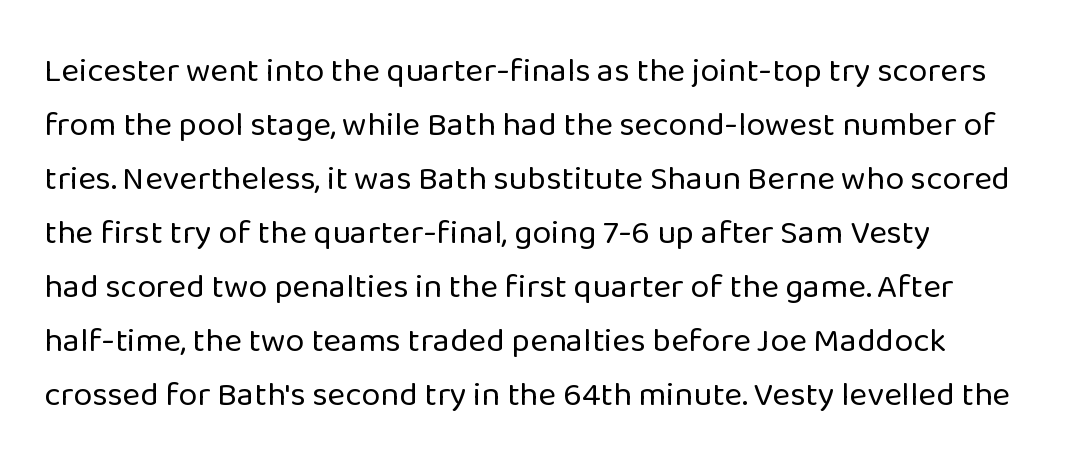
{"serif": "no", "italic": "no", "bold": "no", "weight": "regular", "width": "normal", "stroke_contrast": "low", "x_height": "medium", "monospaced": "no", "underline": "no", "align": "left", "line_spacing": "normal", "line_spacing_ratio": 1.59, "letter_spacing": "normal", "letter_spacing_em": 0.0, "glyph_px": 34}
